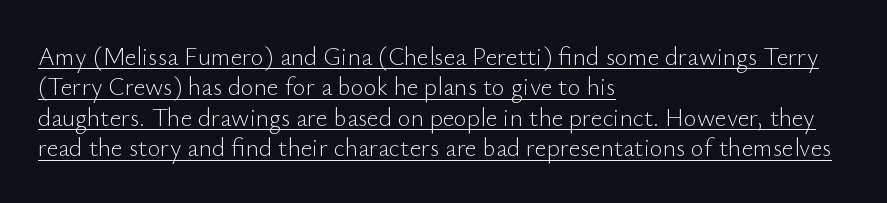
Q: Is the text bold? A: No.
Q: Is the text italic (slanted)? A: No, it is upright.
Q: Is the text underlined? A: Yes.
Q: How is the paragraph aligned? A: Left-aligned.
Q: Is the spacing between letters normal or unusually wide? A: Normal.
